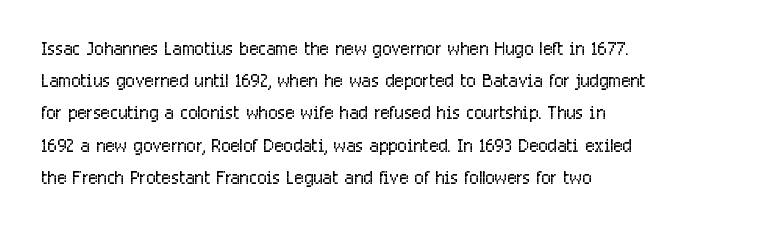
Q: Is the text bold? A: No.
Q: Is the text italic (slanted)? A: No, it is upright.
Q: Is the text underlined? A: No.
Q: How is the paragraph aligned? A: Left-aligned.
Q: Is the spacing between letters normal or unusually wide? A: Normal.
Q: Is the spacing between lines tight, normal or loose? A: Normal.
